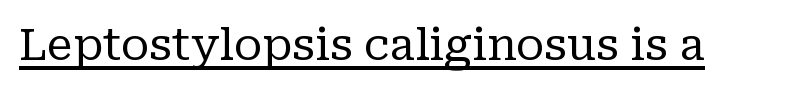
{"serif": "yes", "italic": "no", "bold": "no", "weight": "regular", "width": "normal", "stroke_contrast": "low", "x_height": "medium", "monospaced": "no", "underline": "yes", "letter_spacing": "normal", "letter_spacing_em": 0.0, "glyph_px": 44}
